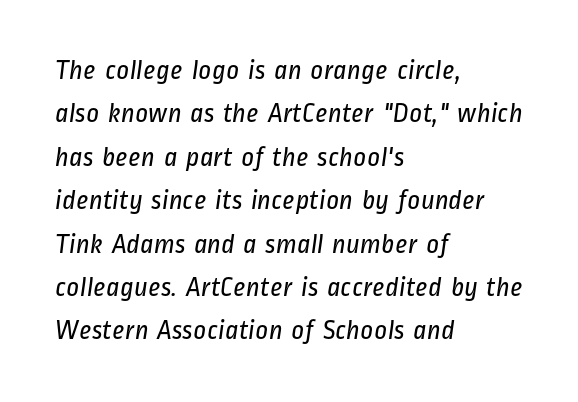
Stems here are at most as thick as an everyday book face. What stands out about the letter spacing? Nothing — it is the standard amount. Any mark beneath the type? The region is blank. This rendering uses left alignment, leaving the right contour irregular. Normally led — the rows are evenly, conventionally spaced.
